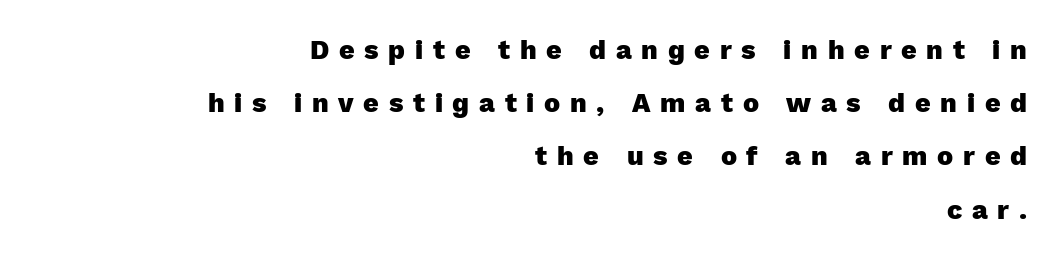
{"italic": "no", "bold": "yes", "underline": "no", "align": "right", "line_spacing": "loose", "line_spacing_ratio": 1.97, "letter_spacing": "wide", "letter_spacing_em": 0.36, "glyph_px": 27}
